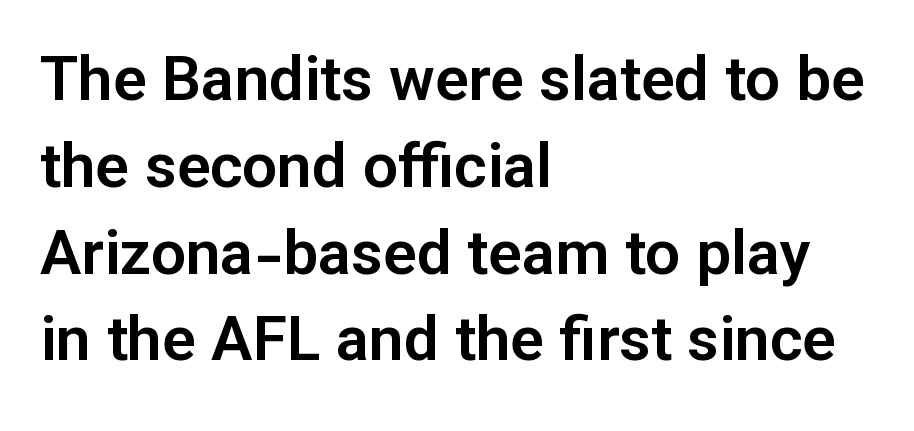
{"serif": "no", "italic": "no", "width": "normal", "stroke_contrast": "low", "x_height": "medium", "monospaced": "no", "underline": "no", "align": "left", "line_spacing": "normal", "line_spacing_ratio": 1.4, "letter_spacing": "normal", "letter_spacing_em": 0.0, "glyph_px": 62}
